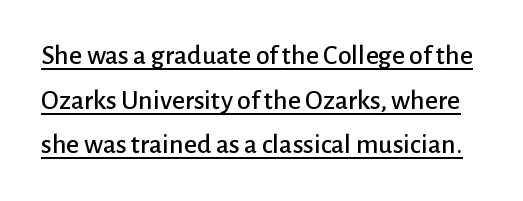
{"serif": "no", "italic": "no", "width": "normal", "stroke_contrast": "low", "x_height": "medium", "monospaced": "no", "underline": "yes", "line_spacing": "normal", "line_spacing_ratio": 1.59, "letter_spacing": "normal", "letter_spacing_em": 0.0, "glyph_px": 28}
